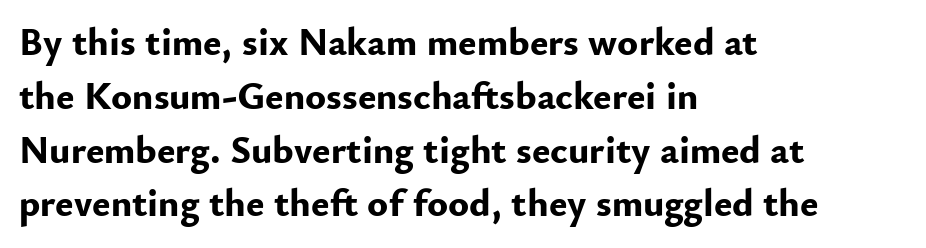
The image shows 39 px bold sans-serif type, upright; set left-aligned, normal line spacing (1.38x), normal letter spacing, not underlined; low stroke contrast and a small x-height.
